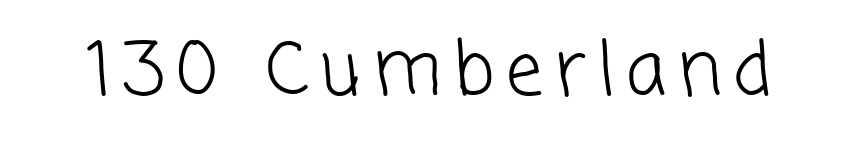
No letter is thick-stroked: the sample isn't bold. Do the characters align in a grid? No, the font is proportional. The foot of each line stays bare and open. No feet cap the strokes, marking this as sans-serif type.
